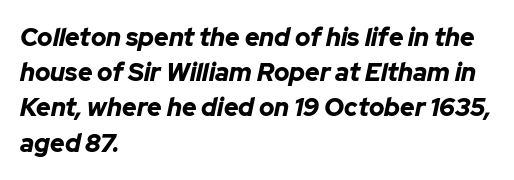
Q: Is the text bold? A: Yes.
Q: Is the text italic (slanted)? A: Yes, it leans right by about 12 degrees.
Q: Is the text underlined? A: No.
Q: How is the paragraph aligned? A: Left-aligned.
Q: Is the spacing between letters normal or unusually wide? A: Normal.
Q: Is the spacing between lines tight, normal or loose? A: Normal.
